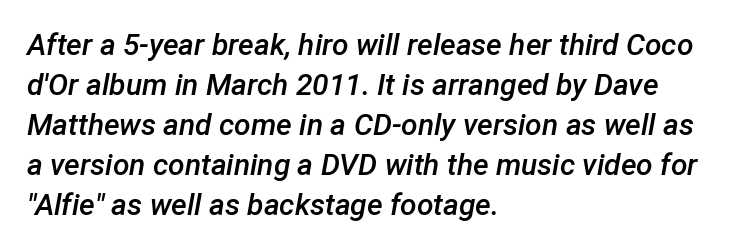
The image shows 30 px semibold type, italic (leaning right); set left-aligned, normal line spacing (1.33x), normal letter spacing, not underlined; low stroke contrast and a medium x-height.
